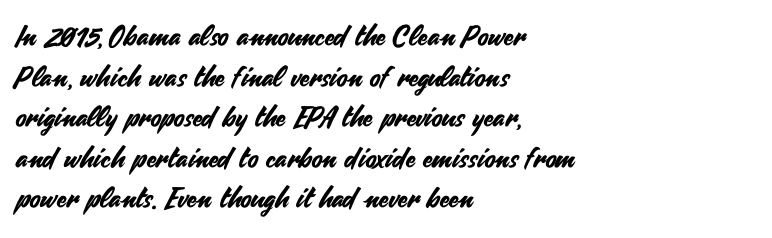
The image shows 28 px sans-serif type; set left-aligned, normal line spacing (1.45x), normal letter spacing, not underlined; medium stroke contrast and a small x-height.
